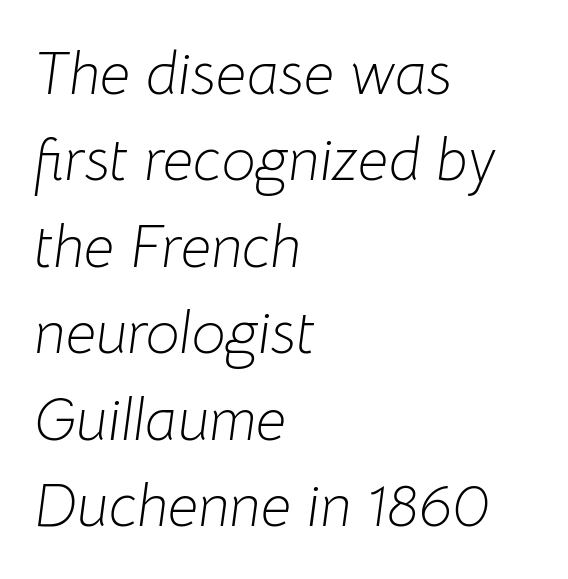
Q: Is the text bold? A: No.
Q: Is the text italic (slanted)? A: Yes, it leans right by about 8 degrees.
Q: Is the text underlined? A: No.
Q: How is the paragraph aligned? A: Left-aligned.
Q: Is the spacing between letters normal or unusually wide? A: Normal.
Q: Is the spacing between lines tight, normal or loose? A: Normal.
Q: Width (condensed, normal, or wide)? A: Normal.
Q: Stroke contrast? A: Low.
Q: x-height? A: Medium.
Q: Monospaced? A: No.
